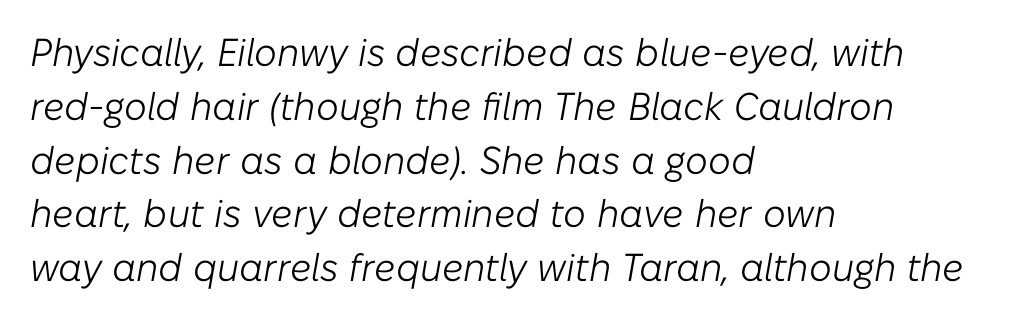
{"italic": "yes", "lean": "right", "slant_degrees": 10, "bold": "no", "weight": "light", "width": "normal", "stroke_contrast": "low", "x_height": "medium", "monospaced": "no", "underline": "no", "align": "left", "line_spacing": "normal", "line_spacing_ratio": 1.38, "letter_spacing": "normal", "letter_spacing_em": 0.0, "glyph_px": 39}
